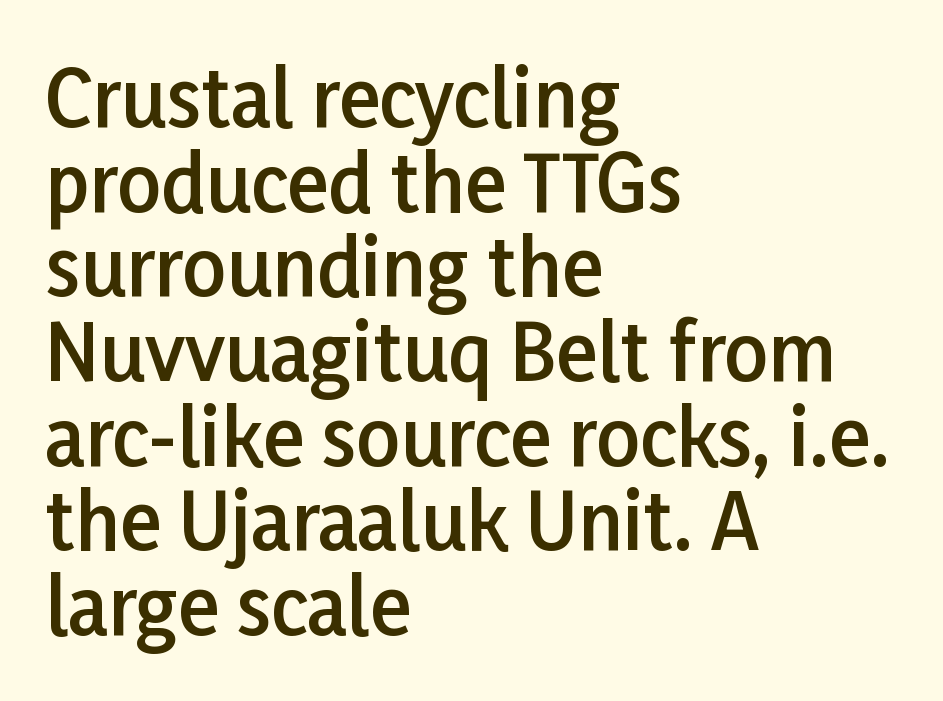
{"serif": "no", "italic": "no", "bold": "semi", "weight": "semibold", "width": "normal", "stroke_contrast": "low", "x_height": "medium", "monospaced": "no", "underline": "no", "align": "left", "line_spacing": "tight", "line_spacing_ratio": 1.1, "letter_spacing": "normal", "letter_spacing_em": 0.0, "glyph_px": 77}
